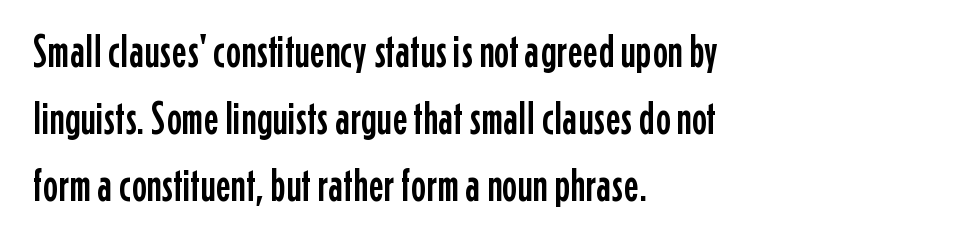
{"serif": "no", "italic": "no", "width": "condensed", "stroke_contrast": "low", "x_height": "medium", "monospaced": "no", "underline": "no", "align": "left", "line_spacing": "normal", "line_spacing_ratio": 1.46, "letter_spacing": "normal", "letter_spacing_em": 0.0, "glyph_px": 46}
